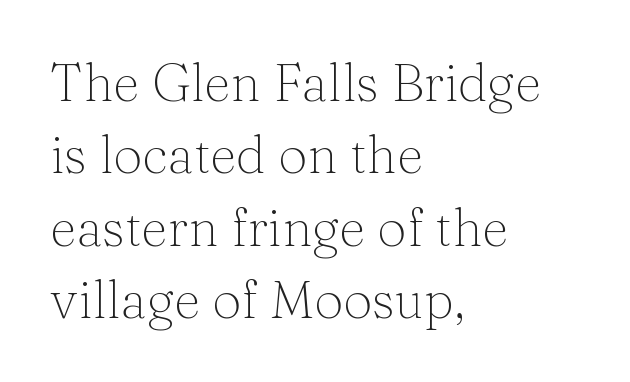
{"serif": "yes", "italic": "no", "bold": "no", "weight": "light", "width": "normal", "stroke_contrast": "medium", "x_height": "medium", "monospaced": "no", "underline": "no", "align": "left", "line_spacing": "normal", "line_spacing_ratio": 1.39, "letter_spacing": "normal", "letter_spacing_em": 0.0, "glyph_px": 52}
